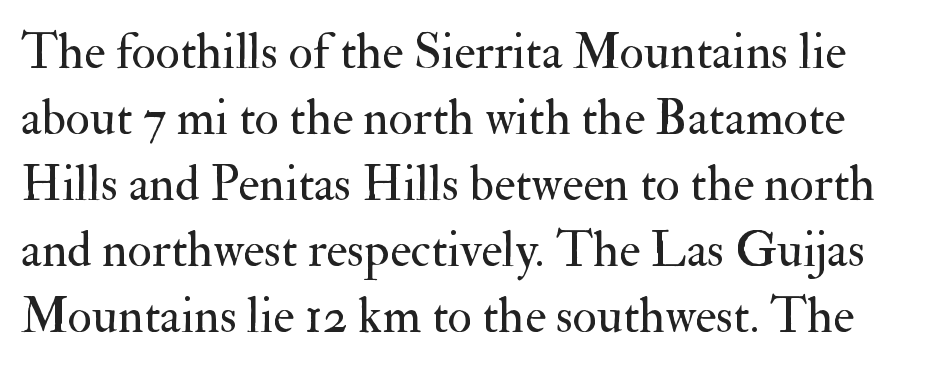
Q: Is the text bold? A: No.
Q: Is the text italic (slanted)? A: No, it is upright.
Q: Is the typeface a serif or a sans-serif typeface? A: Serif.
Q: Is the text underlined? A: No.
Q: Is the spacing between letters normal or unusually wide? A: Normal.
Q: Is the spacing between lines tight, normal or loose? A: Normal.
Q: Width (condensed, normal, or wide)? A: Normal.
Q: Stroke contrast? A: Medium.
Q: x-height? A: Small.
Q: Monospaced? A: No.
